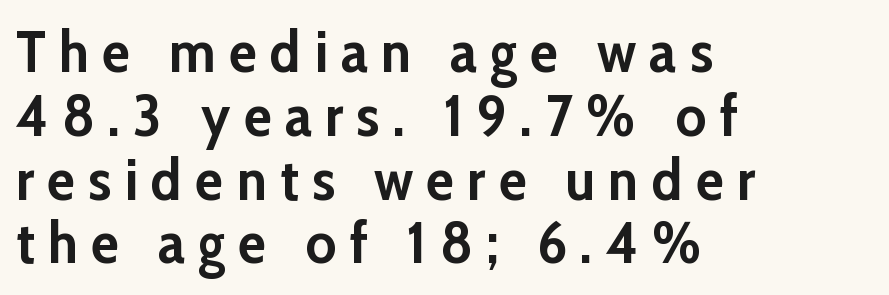
Q: Is the text bold? A: Yes.
Q: Is the text italic (slanted)? A: No, it is upright.
Q: Is the typeface a serif or a sans-serif typeface? A: Sans-serif.
Q: Is the text underlined? A: No.
Q: How is the paragraph aligned? A: Left-aligned.
Q: Is the spacing between letters normal or unusually wide? A: Unusually wide.
Q: Is the spacing between lines tight, normal or loose? A: Tight.
Q: Width (condensed, normal, or wide)? A: Normal.
Q: Stroke contrast? A: Low.
Q: x-height? A: Medium.
Q: Monospaced? A: No.
